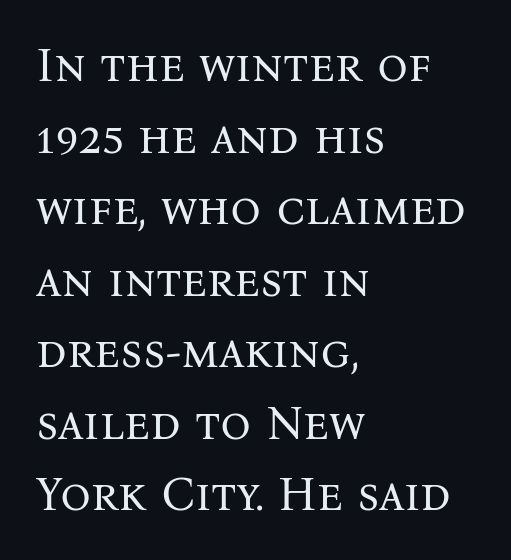
{"serif": "yes", "italic": "no", "bold": "no", "weight": "regular", "width": "normal", "stroke_contrast": "medium", "x_height": "medium", "monospaced": "no", "underline": "no", "align": "left", "line_spacing": "normal", "line_spacing_ratio": 1.49, "letter_spacing": "normal", "letter_spacing_em": 0.0, "glyph_px": 48}
